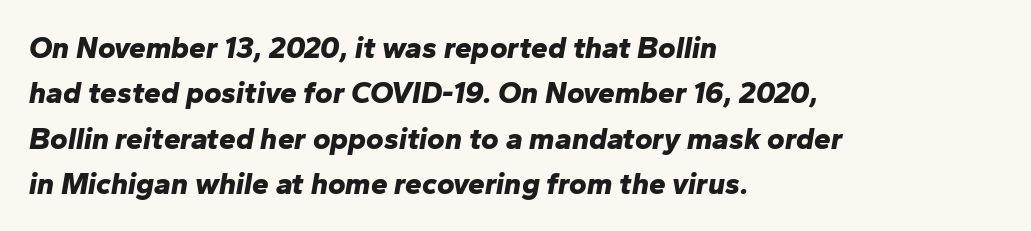
Q: Is the text bold? A: Yes.
Q: Is the text italic (slanted)? A: Yes, it leans right by about 10 degrees.
Q: Is the text underlined? A: No.
Q: How is the paragraph aligned? A: Left-aligned.
Q: Is the spacing between letters normal or unusually wide? A: Normal.
Q: Is the spacing between lines tight, normal or loose? A: Normal.
Q: Width (condensed, normal, or wide)? A: Normal.
Q: Stroke contrast? A: Low.
Q: x-height? A: Medium.
Q: Monospaced? A: No.
